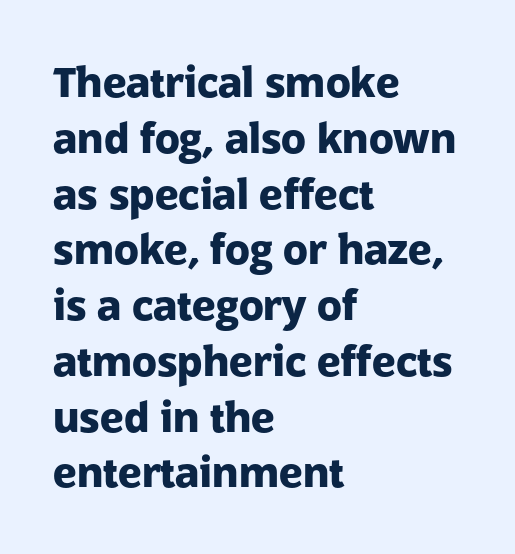
Q: Is the text bold? A: Yes.
Q: Is the text italic (slanted)? A: No, it is upright.
Q: Is the typeface a serif or a sans-serif typeface? A: Sans-serif.
Q: Is the text underlined? A: No.
Q: How is the paragraph aligned? A: Left-aligned.
Q: Is the spacing between letters normal or unusually wide? A: Normal.
Q: Is the spacing between lines tight, normal or loose? A: Normal.
Q: Width (condensed, normal, or wide)? A: Normal.
Q: Stroke contrast? A: Low.
Q: x-height? A: Medium.
Q: Monospaced? A: No.
